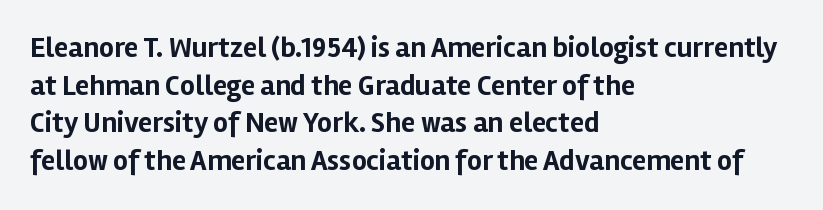
{"serif": "no", "italic": "no", "bold": "yes", "weight": "bold", "width": "normal", "stroke_contrast": "low", "x_height": "medium", "monospaced": "no", "underline": "no", "align": "left", "line_spacing": "normal", "line_spacing_ratio": 1.3, "letter_spacing": "normal", "letter_spacing_em": 0.0, "glyph_px": 29}
